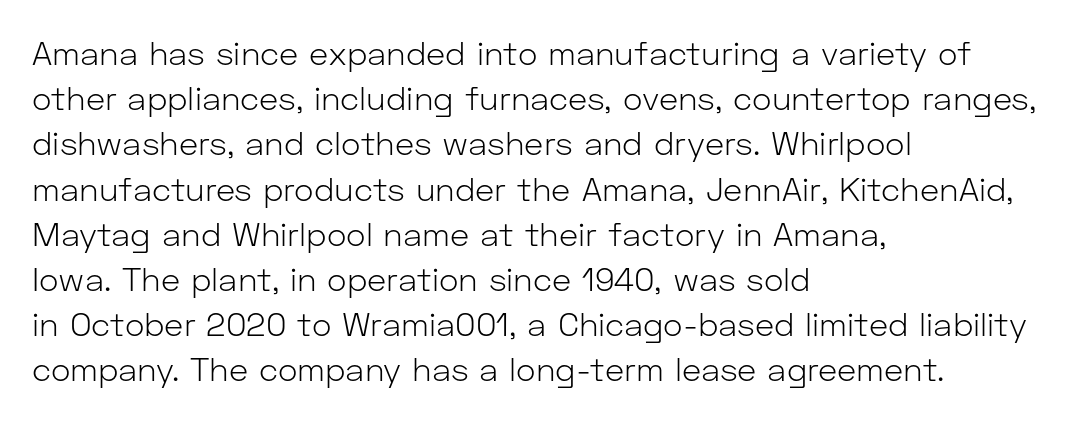
The image shows 33 px light sans-serif type, upright; set left-aligned, normal line spacing (1.37x), normal letter spacing, not underlined; low stroke contrast and a medium x-height.
